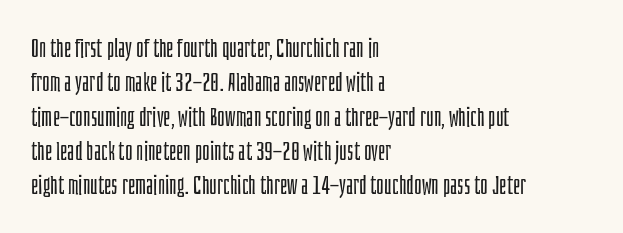
The image shows 26 px text type, upright; set left-aligned, normal line spacing (1.32x), normal letter spacing, not underlined.
